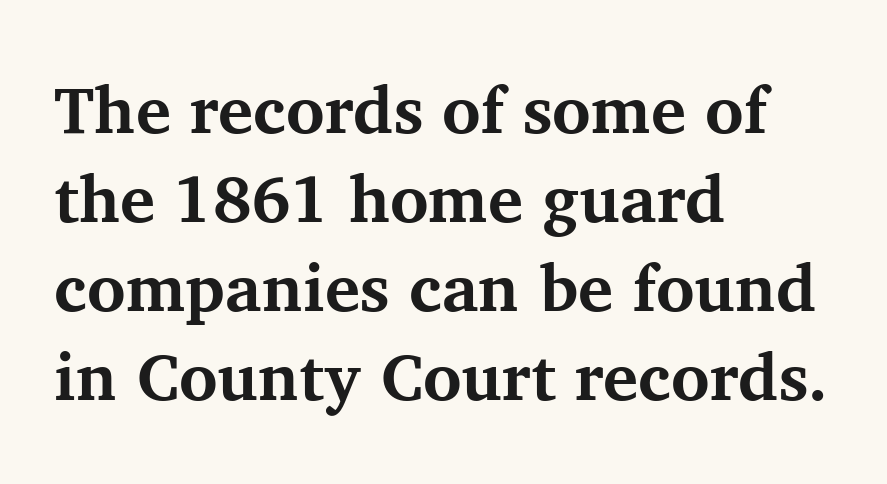
The tracking reads as untouched default to a designer's eye. Rendered with straight, roman letterforms. Descenders are the only things crossing below the line. Small tapered or slab feet sit at the stroke ends, so this counts as serif. The rendering uses a moderate line-height, typical for paragraphs.
